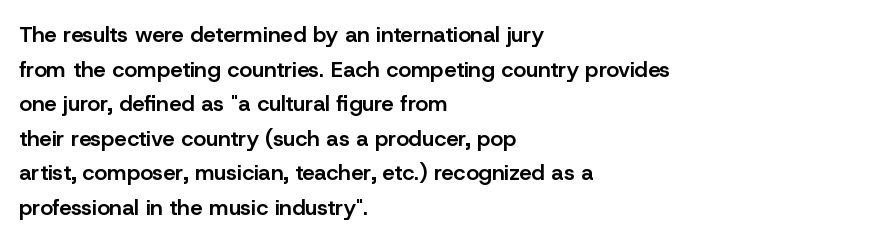
The font's upright variant was chosen for this text. Is the letter spacing exaggerated? No — it looks like the ordinary default. The face used here is a semibold: visibly heavier than regular, lighter than bold. Students, observe: this is what conventionally led text looks like. Every row of glyphs begins at an identical x-position on the left. Words float on clear page, feet unadorned.
